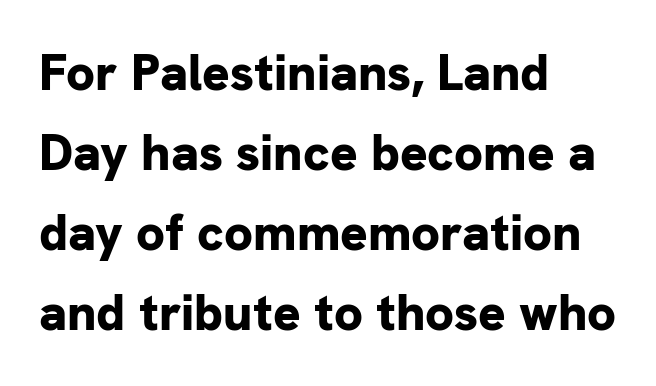
{"serif": "no", "italic": "no", "bold": "yes", "weight": "bold", "width": "normal", "stroke_contrast": "low", "x_height": "medium", "monospaced": "no", "underline": "no", "align": "left", "line_spacing": "normal", "line_spacing_ratio": 1.57, "letter_spacing": "normal", "letter_spacing_em": 0.0, "glyph_px": 51}
